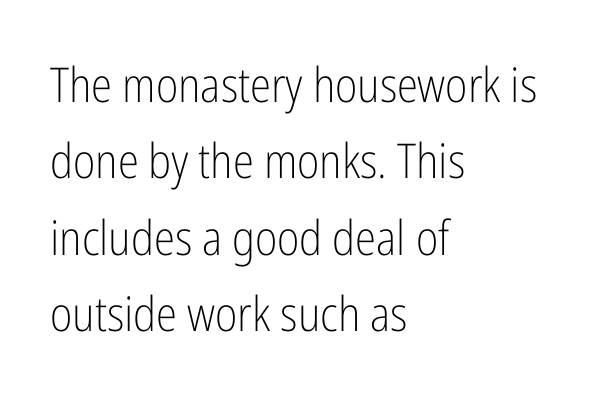
The zone under the glyphs is completely vacant. Caption: face not bold, strokes unweighted. This rendering employs a face without finishing strokes, i.e., a sans-serif. The leading is moderate, giving the passage an even texture. Line starts are locked; line ends wander. Proportional: the letters do not fall into vertical columns.
